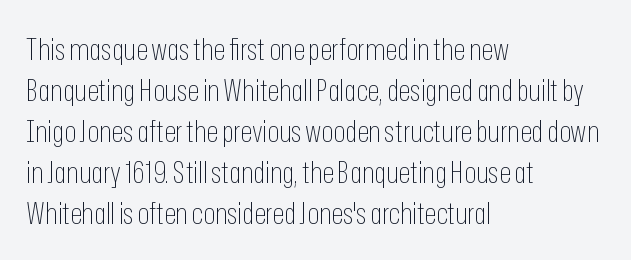
The image shows 31 px thin, condensed sans-serif type, upright; set left-aligned, normal line spacing (1.32x), normal letter spacing, not underlined; low stroke contrast and a medium x-height.
